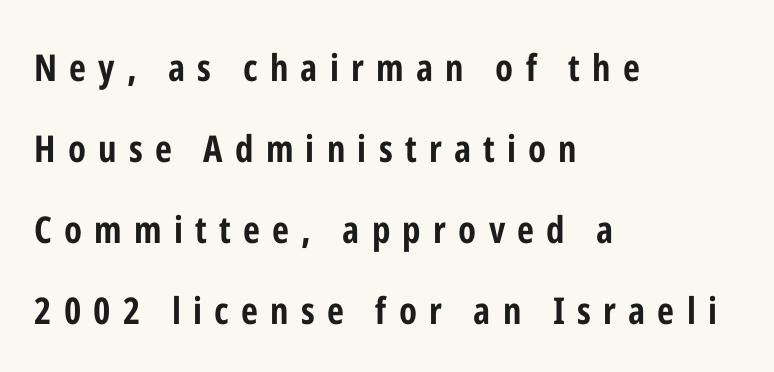
The image shows 37 px bold, condensed sans-serif type, upright; set left-aligned, loose line spacing (2.19x), unusually wide letter spacing (+0.33 em), not underlined; low stroke contrast and a medium x-height.
